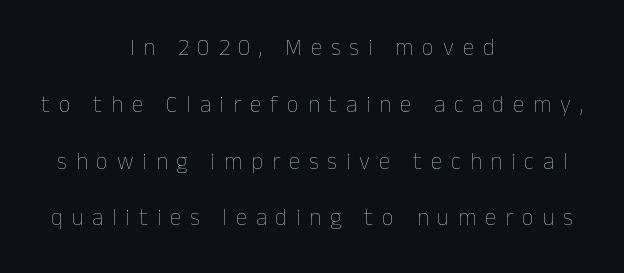
Q: Is the text bold? A: No.
Q: Is the text italic (slanted)? A: No, it is upright.
Q: Is the text underlined? A: No.
Q: How is the paragraph aligned? A: Centered.
Q: Is the spacing between letters normal or unusually wide? A: Unusually wide.
Q: Is the spacing between lines tight, normal or loose? A: Loose.
